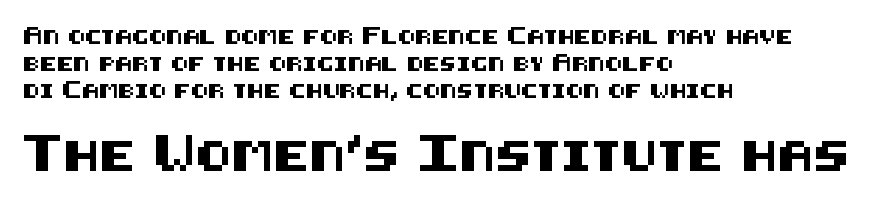
{"serif": "no", "italic": "no", "width": "normal", "stroke_contrast": "medium", "x_height": "large", "underline": "no", "align": "left", "line_spacing": "loose", "line_spacing_ratio": 1.92, "letter_spacing": "normal", "letter_spacing_em": 0.0, "larger_block": "second", "size_ratio": 2.14, "glyph_px": 30}
